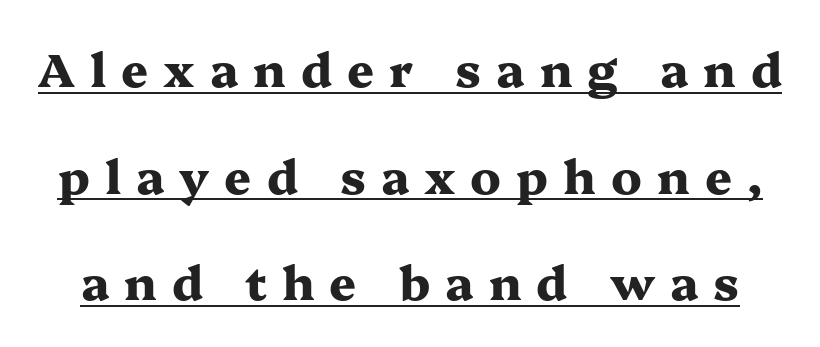
These lines are composed in type with serifs. The string is rendered with underlining switched on. These words are printed bold, with thick strokes throughout. The block of text is sparse from top to bottom, with ample space between rows.
